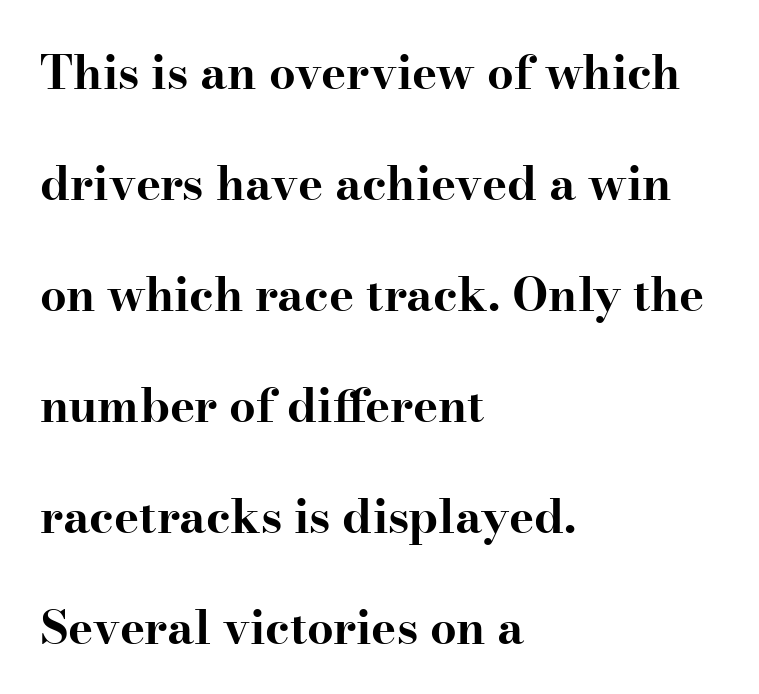
Q: Is the text bold? A: Yes.
Q: Is the text italic (slanted)? A: No, it is upright.
Q: Is the typeface a serif or a sans-serif typeface? A: Serif.
Q: Is the text underlined? A: No.
Q: How is the paragraph aligned? A: Left-aligned.
Q: Is the spacing between letters normal or unusually wide? A: Normal.
Q: Is the spacing between lines tight, normal or loose? A: Loose.
Q: Width (condensed, normal, or wide)? A: Wide.
Q: Stroke contrast? A: High.
Q: x-height? A: Small.
Q: Monospaced? A: No.
